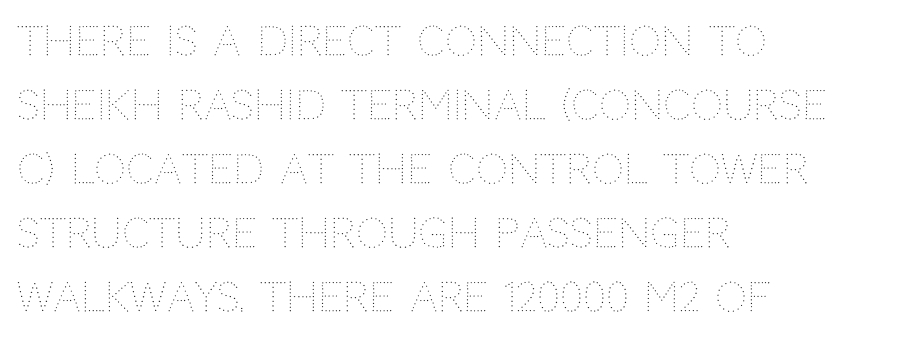
Leftover space on each line is placed entirely after the last word. Weight: regular or lighter. Varying glyph widths throughout — classic text-font behaviour. Is there any slant? The stems are plumb. Nobody touched the tracking dial on this one. In terms of leading, this rendering sits right in the middle.
